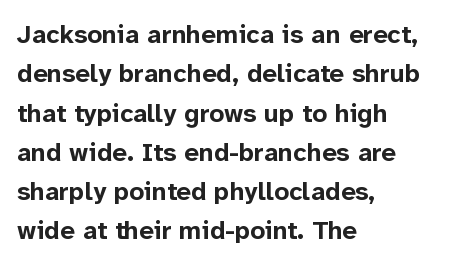
{"italic": "no", "bold": "yes", "underline": "no", "align": "left", "line_spacing": "normal", "line_spacing_ratio": 1.51, "letter_spacing": "normal", "letter_spacing_em": 0.0, "glyph_px": 26}
